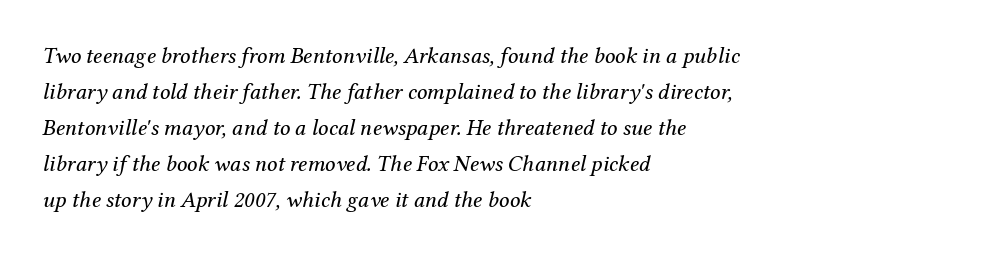
{"italic": "yes", "lean": "right", "slant_degrees": 12, "bold": "no", "underline": "no", "align": "left", "line_spacing": "normal", "line_spacing_ratio": 1.57, "letter_spacing": "normal", "letter_spacing_em": 0.0, "glyph_px": 23}
